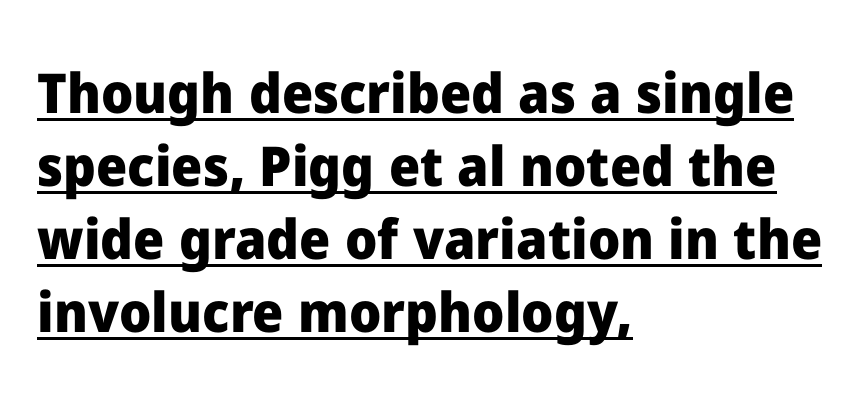
{"serif": "no", "italic": "no", "bold": "yes", "weight": "heavy", "width": "normal", "stroke_contrast": "low", "x_height": "medium", "monospaced": "no", "underline": "yes", "align": "left", "line_spacing": "normal", "line_spacing_ratio": 1.33, "letter_spacing": "normal", "letter_spacing_em": 0.0, "glyph_px": 55}
